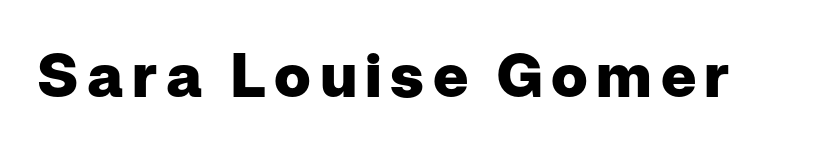
Grotesque or geometric, the face here clearly has no serifs. No word sits above an underline. You can tell it's not italic because the verticals are truly vertical. The rendering uses natural spacing where letterforms have individual widths.
